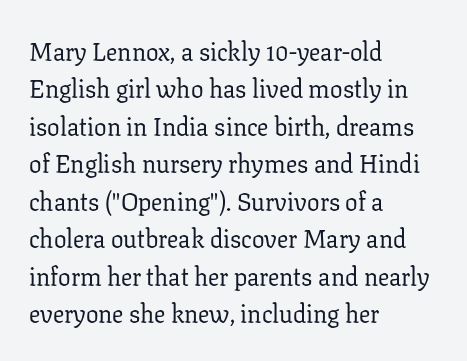
In CSS terms this would be text-align: left. Descenders are the only things crossing below the line. One glance says typical: line gaps are just what's usual. This is the regular roman posture of the typeface.
